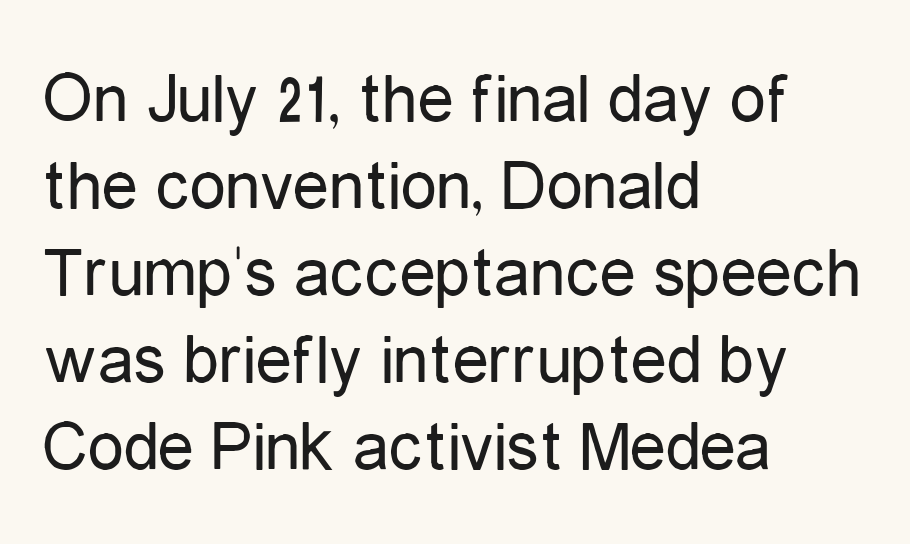
Q: Is the text bold? A: No.
Q: Is the text italic (slanted)? A: No, it is upright.
Q: Is the typeface a serif or a sans-serif typeface? A: Sans-serif.
Q: Is the text underlined? A: No.
Q: How is the paragraph aligned? A: Left-aligned.
Q: Is the spacing between letters normal or unusually wide? A: Normal.
Q: Width (condensed, normal, or wide)? A: Condensed.
Q: Stroke contrast? A: Low.
Q: x-height? A: Medium.
Q: Monospaced? A: No.
